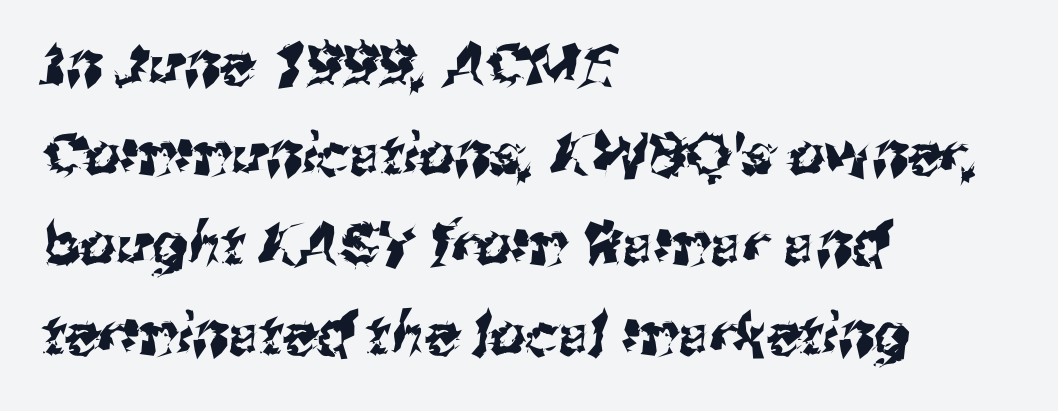
What's the leading like? Ordinary, nothing unusual. The letters advance in unequal steps, a hallmark of proportional type. Lines of text with bare space underneath. No feet cap the strokes, marking this as sans-serif type. The rendering keeps characters at their native spacing.
